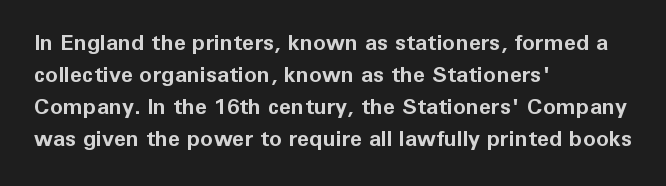
The image shows 22 px bold type, upright; set left-aligned, normal line spacing (1.46x), normal letter spacing, not underlined.
